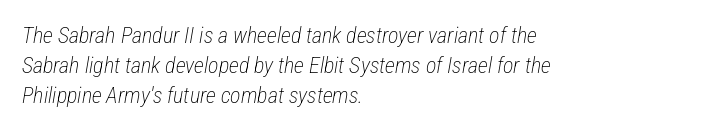
Teacher's note: observe the even left margin — that is flush-left alignment. It's the slanting kind of type. A normal amount of white space separates one row of letters from the next. The rendering keeps characters at their native spacing.
